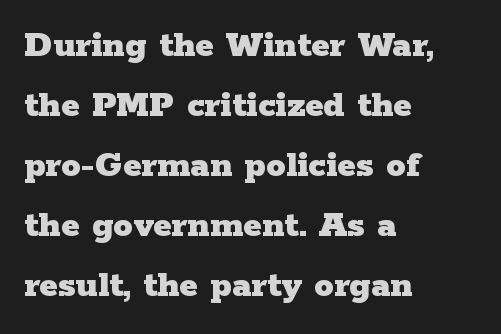
{"serif": "yes", "italic": "no", "bold": "yes", "weight": "heavy", "width": "wide", "stroke_contrast": "low", "x_height": "medium", "monospaced": "no", "underline": "no", "align": "left", "line_spacing": "normal", "line_spacing_ratio": 1.54, "letter_spacing": "normal", "letter_spacing_em": 0.0, "glyph_px": 39}
